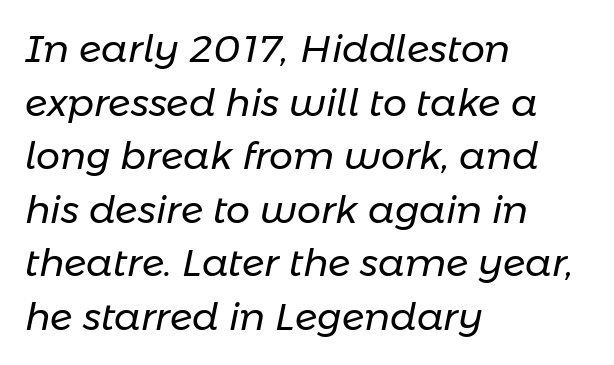
The typeface has the unassuming heft of standard copy or less. Whoever set this chose a conventional vertical rhythm. Notice how the passage keeps a crisp vertical edge on the left only. The font's italic variant was chosen for this text. Is this a fixed-width face? No — the glyphs have proportional, varying widths.
